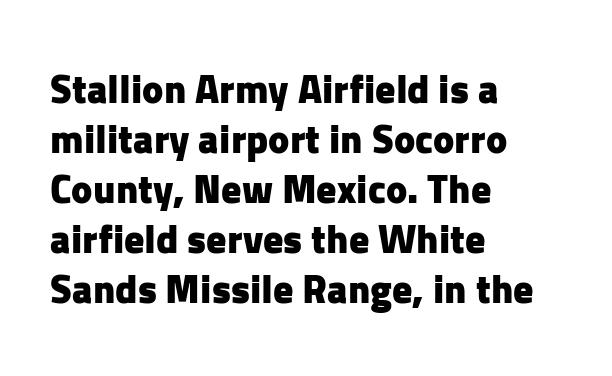
{"serif": "no", "italic": "no", "bold": "yes", "weight": "heavy", "width": "normal", "stroke_contrast": "low", "x_height": "medium", "monospaced": "no", "underline": "no", "align": "left", "line_spacing": "normal", "line_spacing_ratio": 1.25, "letter_spacing": "normal", "letter_spacing_em": 0.0, "glyph_px": 40}
